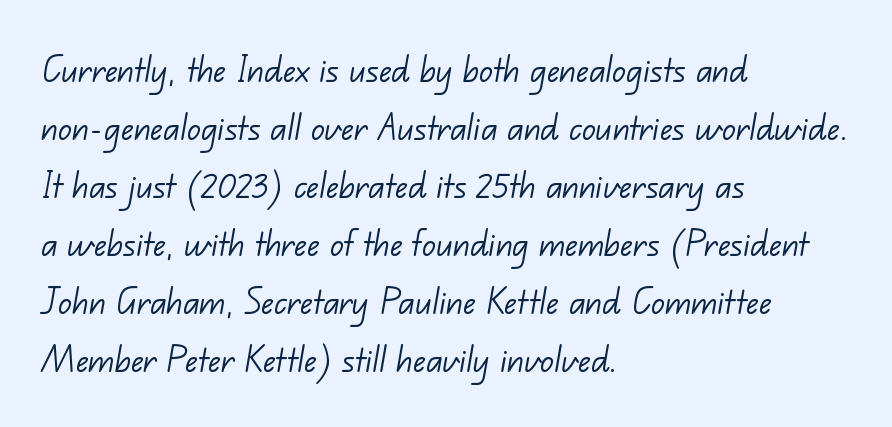
Q: Is the text bold? A: No.
Q: Is the typeface a serif or a sans-serif typeface? A: Sans-serif.
Q: Is the text underlined? A: No.
Q: How is the paragraph aligned? A: Left-aligned.
Q: Is the spacing between letters normal or unusually wide? A: Normal.
Q: Is the spacing between lines tight, normal or loose? A: Normal.
Q: Width (condensed, normal, or wide)? A: Normal.
Q: Stroke contrast? A: Low.
Q: x-height? A: Small.
Q: Monospaced? A: No.
